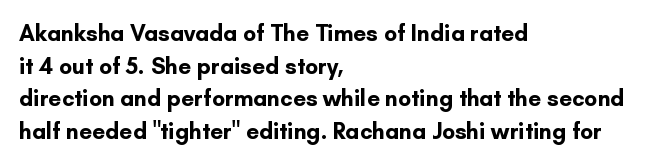
Q: Is the text bold? A: Yes.
Q: Is the text italic (slanted)? A: No, it is upright.
Q: Is the text underlined? A: No.
Q: How is the paragraph aligned? A: Left-aligned.
Q: Is the spacing between letters normal or unusually wide? A: Normal.
Q: Is the spacing between lines tight, normal or loose? A: Normal.
